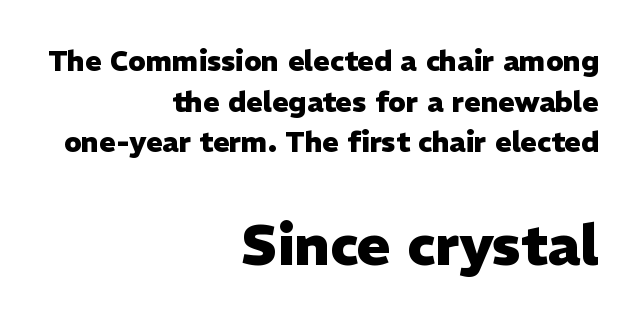
{"serif": "no", "italic": "no", "bold": "yes", "weight": "heavy", "width": "normal", "stroke_contrast": "low", "x_height": "medium", "monospaced": "no", "underline": "no", "align": "right", "line_spacing": "normal", "line_spacing_ratio": 1.45, "letter_spacing": "normal", "letter_spacing_em": 0.0, "larger_block": "second", "size_ratio": 2.0, "glyph_px": 56}
